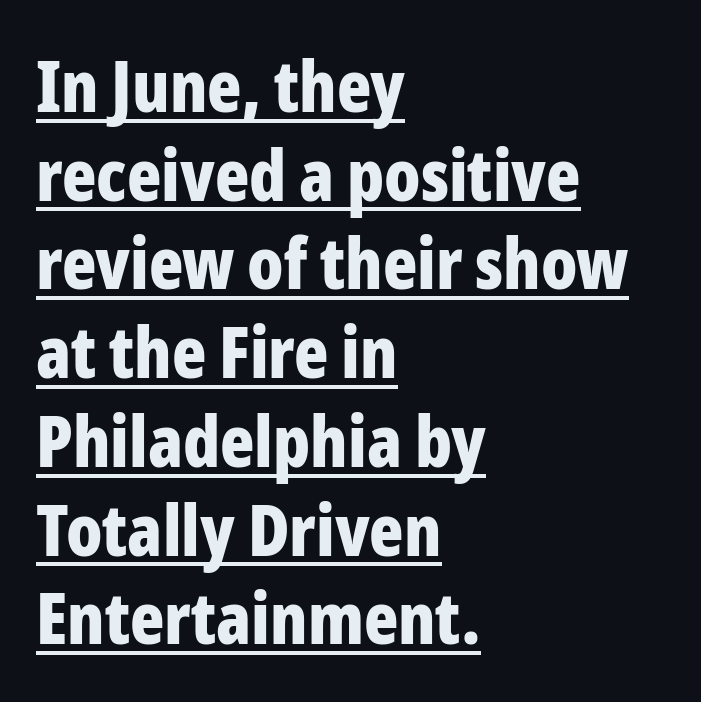
{"serif": "no", "italic": "no", "bold": "yes", "weight": "bold", "width": "condensed", "stroke_contrast": "low", "x_height": "medium", "monospaced": "no", "underline": "yes", "align": "left", "line_spacing": "normal", "line_spacing_ratio": 1.25, "letter_spacing": "normal", "letter_spacing_em": 0.0, "glyph_px": 71}
